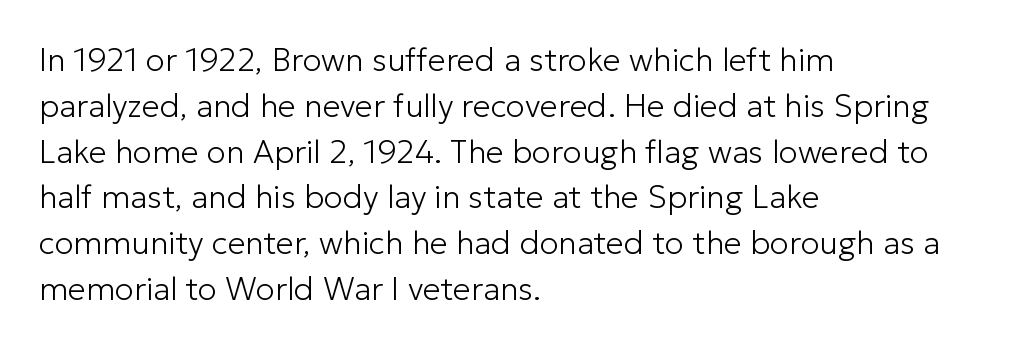
{"serif": "no", "italic": "no", "bold": "no", "weight": "light", "width": "normal", "stroke_contrast": "low", "x_height": "medium", "monospaced": "no", "underline": "no", "align": "left", "line_spacing": "normal", "line_spacing_ratio": 1.43, "letter_spacing": "normal", "letter_spacing_em": 0.0, "glyph_px": 32}
